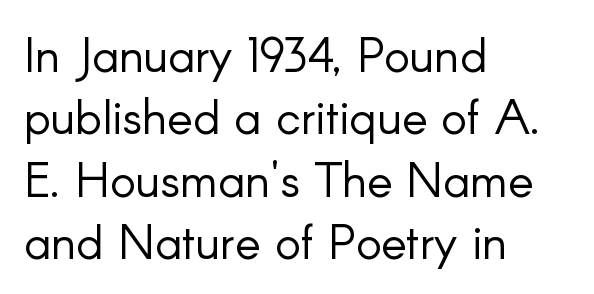
{"serif": "no", "italic": "no", "bold": "no", "weight": "light", "width": "normal", "stroke_contrast": "low", "x_height": "small", "monospaced": "no", "underline": "no", "align": "left", "line_spacing": "normal", "line_spacing_ratio": 1.3, "letter_spacing": "normal", "letter_spacing_em": 0.0, "glyph_px": 48}
